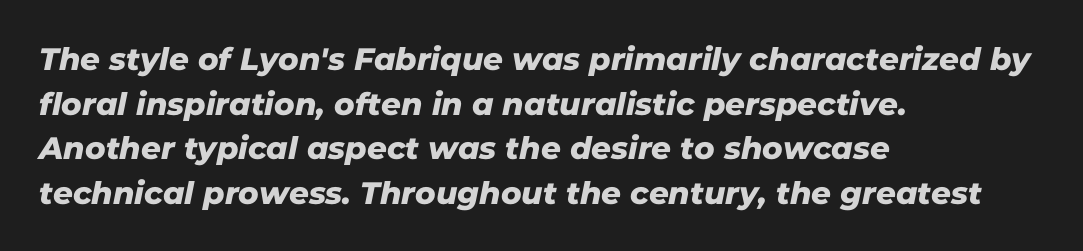
Q: Is the typeface a serif or a sans-serif typeface? A: Sans-serif.
Q: Is the text underlined? A: No.
Q: How is the paragraph aligned? A: Left-aligned.
Q: Is the spacing between letters normal or unusually wide? A: Normal.
Q: Is the spacing between lines tight, normal or loose? A: Normal.
Q: Width (condensed, normal, or wide)? A: Normal.
Q: Stroke contrast? A: Low.
Q: x-height? A: Medium.
Q: Monospaced? A: No.
